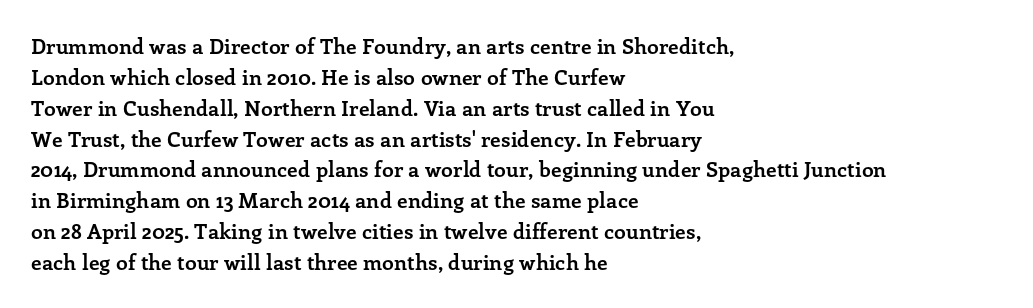
The image shows 21 px bold type, upright; set left-aligned, normal line spacing (1.47x), normal letter spacing, not underlined.
